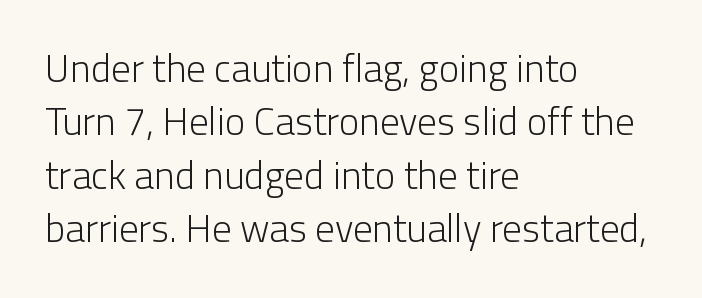
The image shows 39 px light sans-serif type, upright; set left-aligned, normal line spacing (1.37x), normal letter spacing, not underlined; low stroke contrast and a medium x-height.
